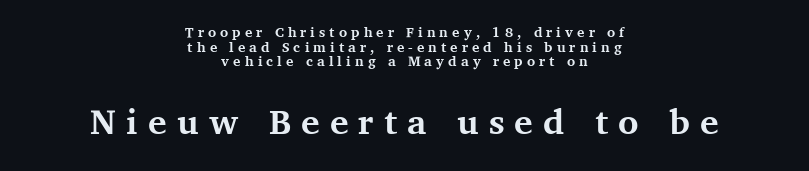
Layout note: lines centered. Here the designer chose a conventional face with non-uniform glyph widths. Closely set lines give the paragraph a compact silhouette. The type is letterspaced generously, with wide tracking. Which chunk is bigger? The second one — the bottom block dwarfs the top. Caption: bold face, heavy strokes.
